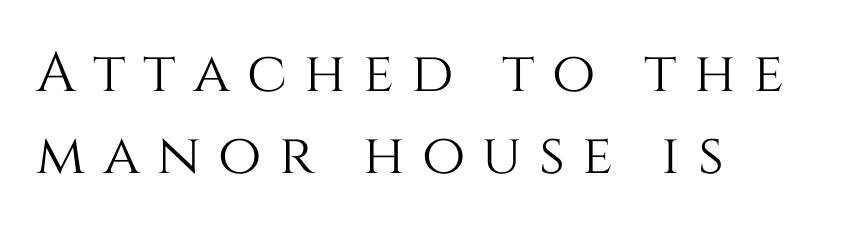
This rendering uses left alignment, leaving the right contour irregular. Letter spacing: wide. The passage shown is not underscored anywhere. No italicization has been applied; the sample stays upright. The vertical gap from one line to the next is medium.
